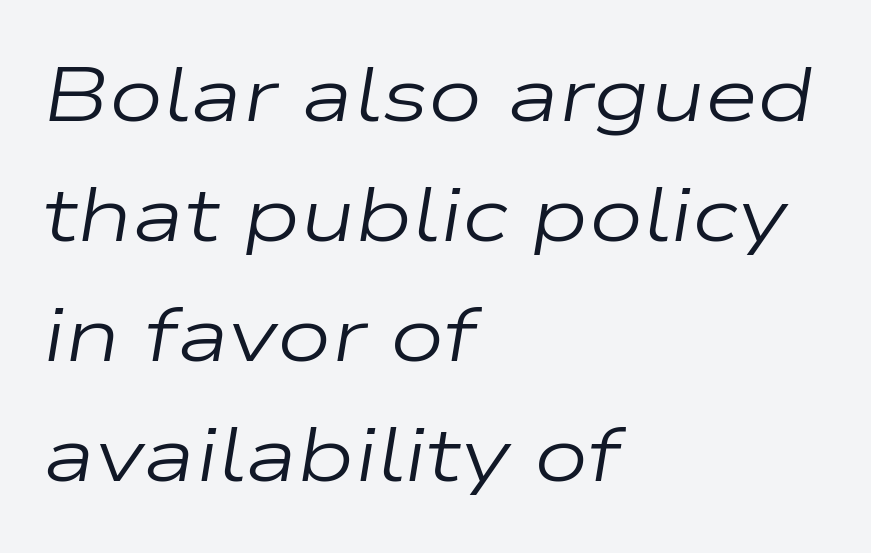
Q: Is the text bold? A: No.
Q: Is the text italic (slanted)? A: Yes, it leans right by about 9 degrees.
Q: Is the text underlined? A: No.
Q: How is the paragraph aligned? A: Left-aligned.
Q: Is the spacing between letters normal or unusually wide? A: Normal.
Q: Is the spacing between lines tight, normal or loose? A: Normal.
Q: Width (condensed, normal, or wide)? A: Wide.
Q: Stroke contrast? A: Low.
Q: x-height? A: Medium.
Q: Monospaced? A: No.
